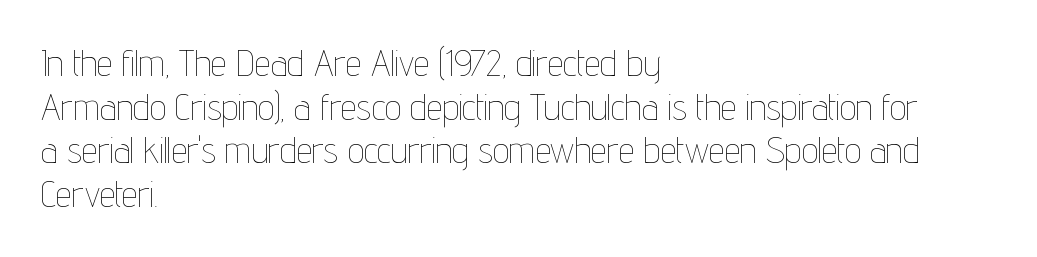
Caption: multi-line text, flush left, ragged right. The zone under the glyphs is completely vacant. Here the designer chose a conventional face with non-uniform glyph widths. The passage shown has conventional tracking throughout. Posture: straight, roman, zero tilt.
